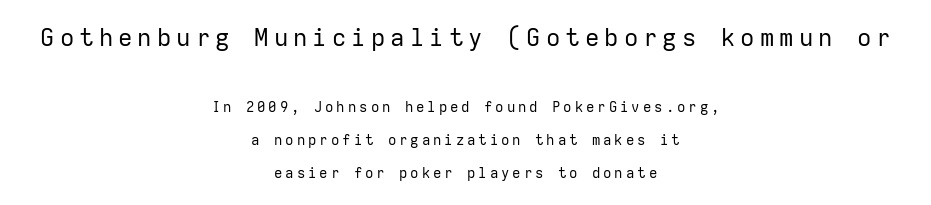
You could only call the tracking loose — the letters float apart. The axis of the letterforms is exactly vertical. Reading top to bottom, the characters get smaller at the block break. The setting favours the middle, as headings and verse often do. No extra ink here — the face is not bold.
